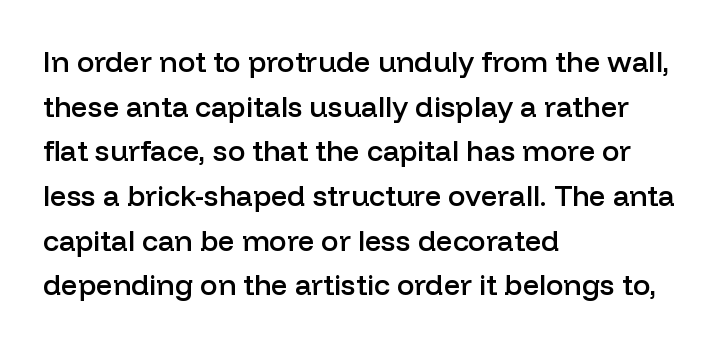
Q: Is the text bold? A: Semi-bold.
Q: Is the text italic (slanted)? A: No, it is upright.
Q: Is the typeface a serif or a sans-serif typeface? A: Sans-serif.
Q: Is the text underlined? A: No.
Q: How is the paragraph aligned? A: Left-aligned.
Q: Is the spacing between letters normal or unusually wide? A: Normal.
Q: Is the spacing between lines tight, normal or loose? A: Normal.
Q: Width (condensed, normal, or wide)? A: Normal.
Q: Stroke contrast? A: Low.
Q: x-height? A: Medium.
Q: Monospaced? A: No.
